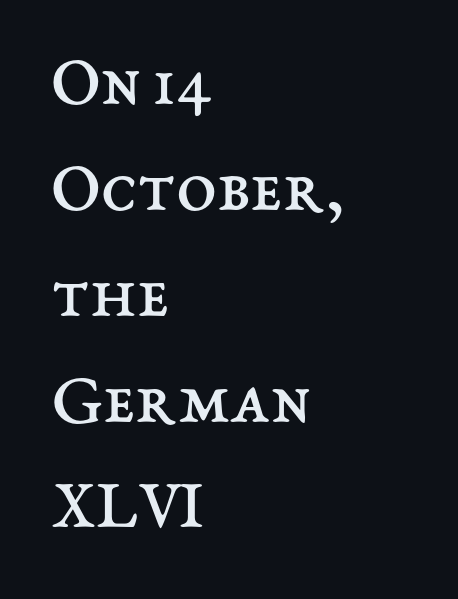
{"italic": "no", "bold": "no", "weight": "regular", "width": "normal", "stroke_contrast": "medium", "x_height": "medium", "monospaced": "no", "underline": "no", "align": "left", "line_spacing": "normal", "line_spacing_ratio": 1.45, "letter_spacing": "normal", "letter_spacing_em": 0.0, "glyph_px": 73}
